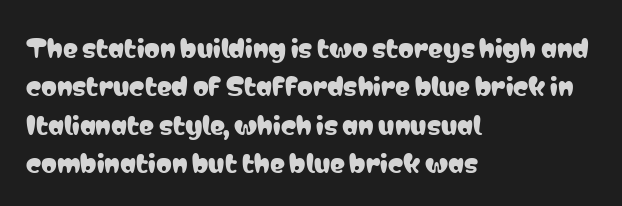
The image shows 25 px text type, upright; set left-aligned, normal line spacing (1.54x), normal letter spacing, not underlined.
